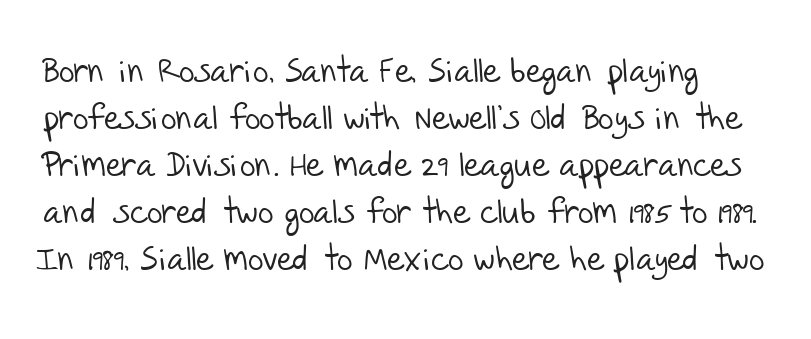
Q: Is the text bold? A: No.
Q: Is the typeface a serif or a sans-serif typeface? A: Sans-serif.
Q: Is the text underlined? A: No.
Q: Is the spacing between letters normal or unusually wide? A: Normal.
Q: Is the spacing between lines tight, normal or loose? A: Normal.
Q: Width (condensed, normal, or wide)? A: Normal.
Q: Stroke contrast? A: Low.
Q: x-height? A: Large.
Q: Monospaced? A: No.
